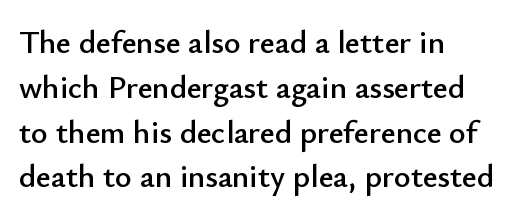
{"serif": "no", "italic": "no", "width": "normal", "stroke_contrast": "low", "x_height": "small", "monospaced": "no", "underline": "no", "align": "left", "line_spacing": "normal", "line_spacing_ratio": 1.4, "letter_spacing": "normal", "letter_spacing_em": 0.0, "glyph_px": 32}
